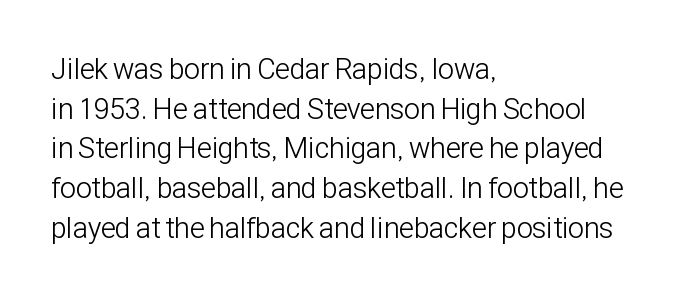
{"serif": "no", "italic": "no", "bold": "no", "weight": "light", "width": "condensed", "stroke_contrast": "low", "x_height": "medium", "monospaced": "no", "underline": "no", "align": "left", "line_spacing": "normal", "line_spacing_ratio": 1.37, "letter_spacing": "normal", "letter_spacing_em": 0.0, "glyph_px": 29}
